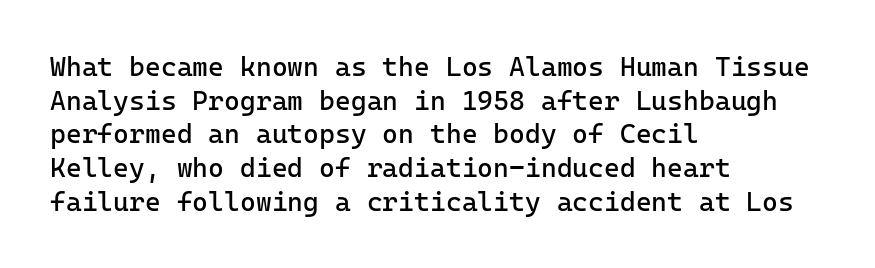
The image shows 27 px text type, upright; set left-aligned, normal line spacing (1.25x), normal letter spacing, not underlined.
